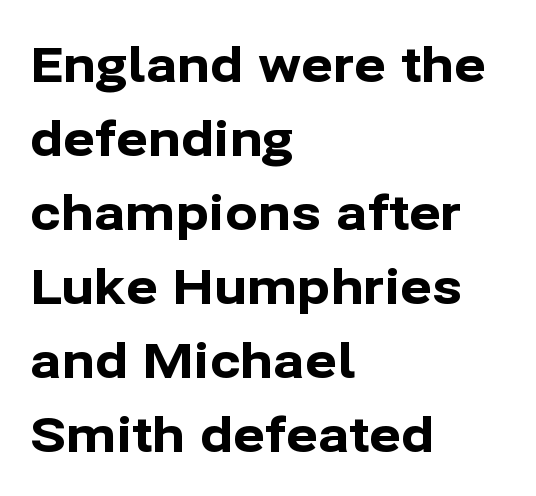
The rag falls on the right side of this text block. In terms of letterspacing, this is plain default setting. A clean baseline with only descenders dipping below it. Posture: straight, roman, zero tilt.
